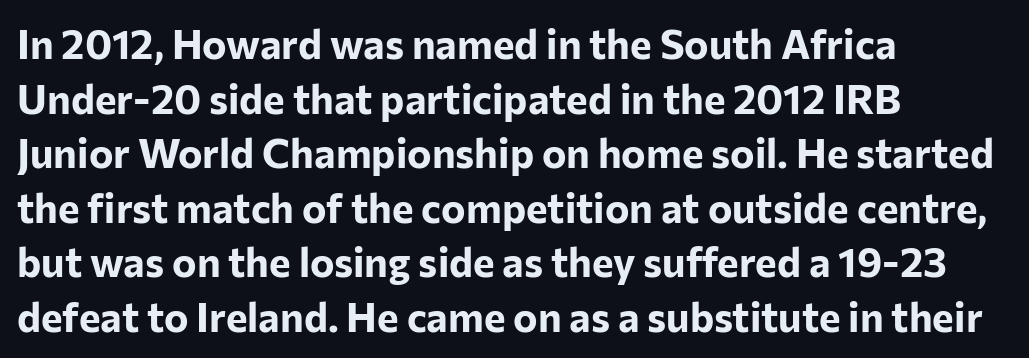
Q: Is the text bold? A: Yes.
Q: Is the text italic (slanted)? A: No, it is upright.
Q: Is the typeface a serif or a sans-serif typeface? A: Sans-serif.
Q: Is the text underlined? A: No.
Q: How is the paragraph aligned? A: Left-aligned.
Q: Is the spacing between letters normal or unusually wide? A: Normal.
Q: Is the spacing between lines tight, normal or loose? A: Normal.
Q: Width (condensed, normal, or wide)? A: Normal.
Q: Stroke contrast? A: Low.
Q: x-height? A: Medium.
Q: Monospaced? A: No.
